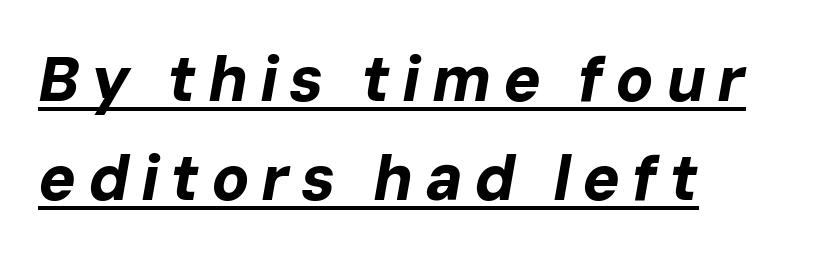
Regular leading. The rendering uses a bold face; every stroke is thick and dark. The passage shown is underscored from start to finish. The typography opts for an oblique posture over an upright one.
